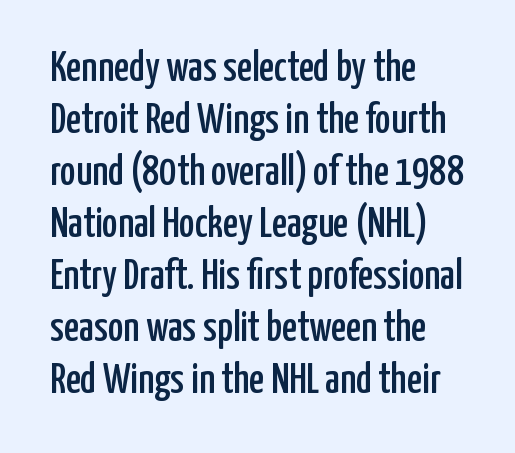
Q: Is the text italic (slanted)? A: No, it is upright.
Q: Is the typeface a serif or a sans-serif typeface? A: Sans-serif.
Q: Is the text underlined? A: No.
Q: How is the paragraph aligned? A: Left-aligned.
Q: Is the spacing between letters normal or unusually wide? A: Normal.
Q: Width (condensed, normal, or wide)? A: Condensed.
Q: Stroke contrast? A: Low.
Q: x-height? A: Medium.
Q: Monospaced? A: No.
